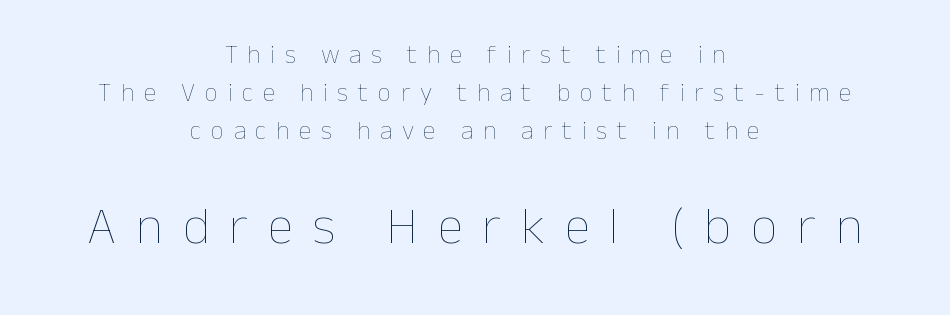
Lines of text with bare space underneath. The vertical gap from one line to the next is medium. The typesetting does not lean heavy: it is not bold. Varying glyph widths throughout — classic text-font behaviour. The letterforms stand isolated, each surrounded by extra space.
